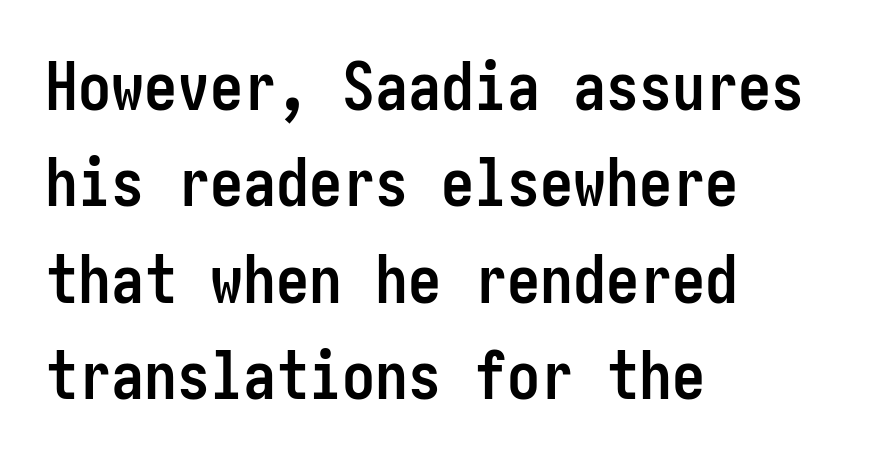
Evenly set lines give the paragraph a standard silhouette. Default kerning and tracking; the words read as compact shapes. Weight: bold. Clear beneath every line of the passage. Left-aligned paragraph, ragged on the right.
